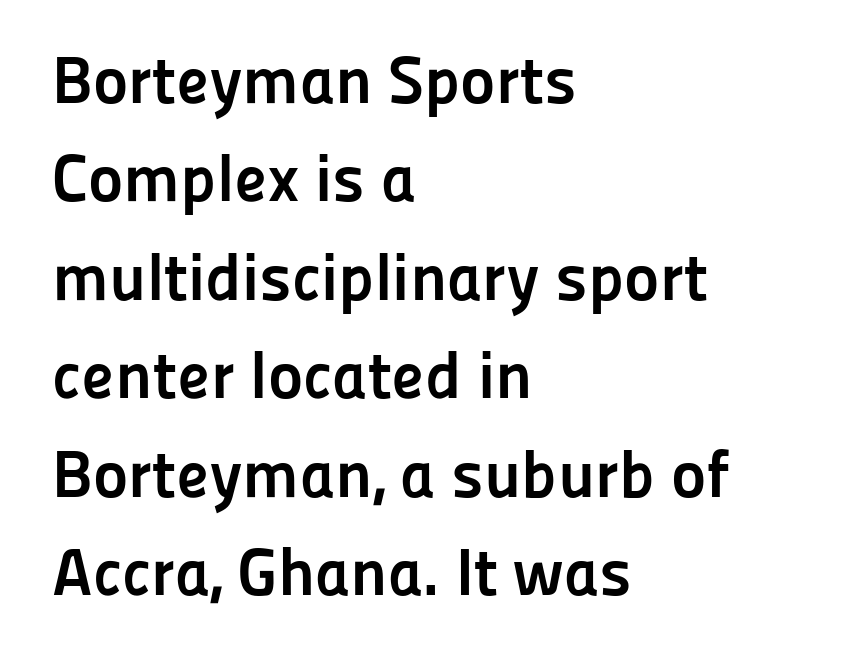
Q: Is the text bold? A: Yes.
Q: Is the text italic (slanted)? A: No, it is upright.
Q: Is the typeface a serif or a sans-serif typeface? A: Sans-serif.
Q: Is the text underlined? A: No.
Q: How is the paragraph aligned? A: Left-aligned.
Q: Is the spacing between letters normal or unusually wide? A: Normal.
Q: Is the spacing between lines tight, normal or loose? A: Normal.
Q: Width (condensed, normal, or wide)? A: Normal.
Q: Stroke contrast? A: Low.
Q: x-height? A: Medium.
Q: Monospaced? A: No.
